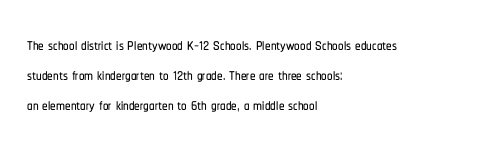
Decoration check: the copy has no underline. A roman cut, with each character standing at attention. The line-height multiplier appears to be the usual default. In CSS terms this would be text-align: left. Words appear dense and cohesive because spacing is normal.
